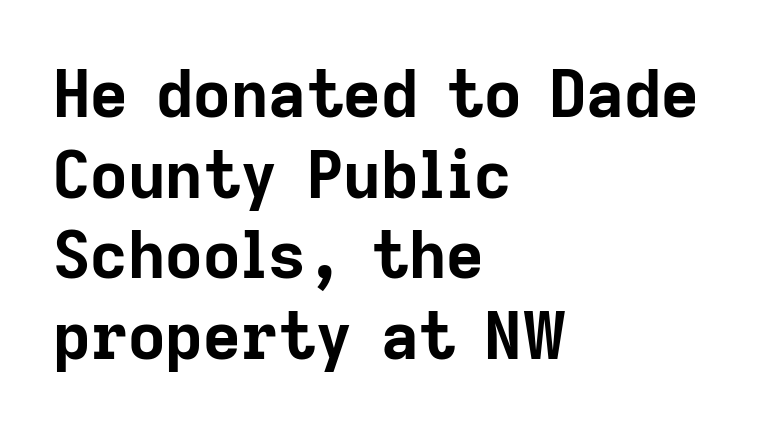
The image shows 65 px bold sans-serif type, upright; set left-aligned, line spacing 1.24x, normal letter spacing, not underlined; low stroke contrast and a medium x-height.
